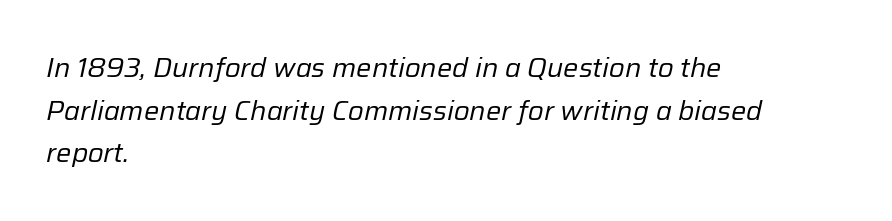
{"italic": "yes", "lean": "right", "slant_degrees": 12, "bold": "no", "underline": "no", "align": "left", "line_spacing": "normal", "line_spacing_ratio": 1.58, "letter_spacing": "normal", "letter_spacing_em": 0.0, "glyph_px": 27}
